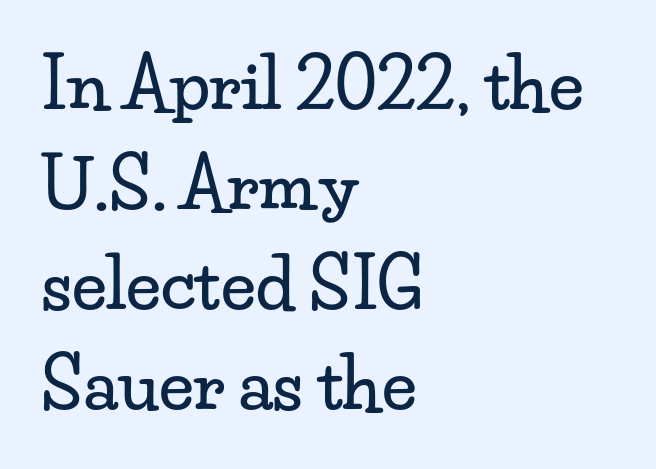
Q: Is the text italic (slanted)? A: No, it is upright.
Q: Is the typeface a serif or a sans-serif typeface? A: Serif.
Q: Is the text underlined? A: No.
Q: How is the paragraph aligned? A: Left-aligned.
Q: Is the spacing between letters normal or unusually wide? A: Normal.
Q: Is the spacing between lines tight, normal or loose? A: Normal.
Q: Width (condensed, normal, or wide)? A: Wide.
Q: Stroke contrast? A: Low.
Q: x-height? A: Small.
Q: Monospaced? A: No.
